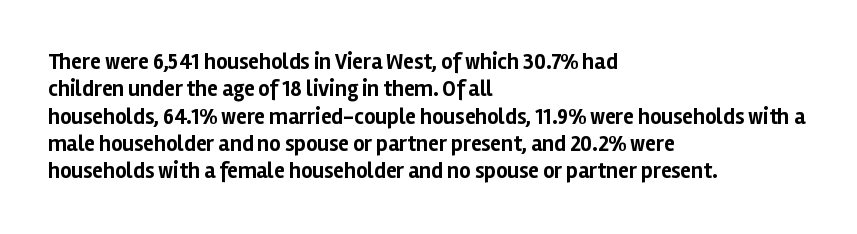
The image shows 22 px bold type, upright; set left-aligned, line spacing 1.24x, normal letter spacing, not underlined.
